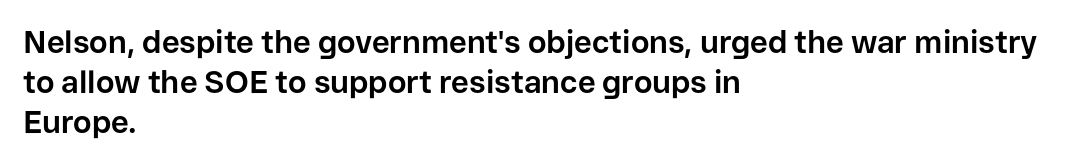
Q: Is the text bold? A: Yes.
Q: Is the text italic (slanted)? A: No, it is upright.
Q: Is the typeface a serif or a sans-serif typeface? A: Sans-serif.
Q: Is the text underlined? A: No.
Q: How is the paragraph aligned? A: Left-aligned.
Q: Is the spacing between letters normal or unusually wide? A: Normal.
Q: Is the spacing between lines tight, normal or loose? A: Normal.
Q: Width (condensed, normal, or wide)? A: Normal.
Q: Stroke contrast? A: Low.
Q: x-height? A: Medium.
Q: Monospaced? A: No.
